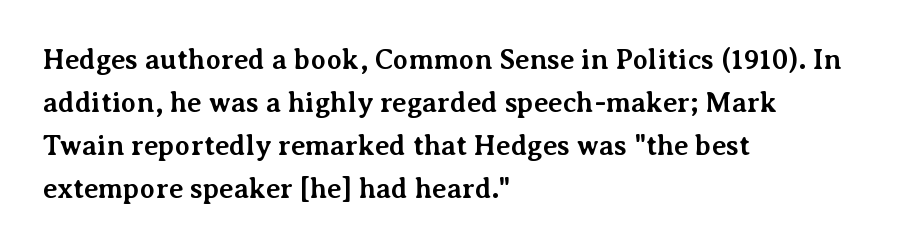
This is roman type, the default non-slanted kind. Note the varied advance widths — an 'i' is clearly narrower than an 'm'. Pretty heavy lettering here — definitely bold. This block has exactly the height ordinary leading produces.
